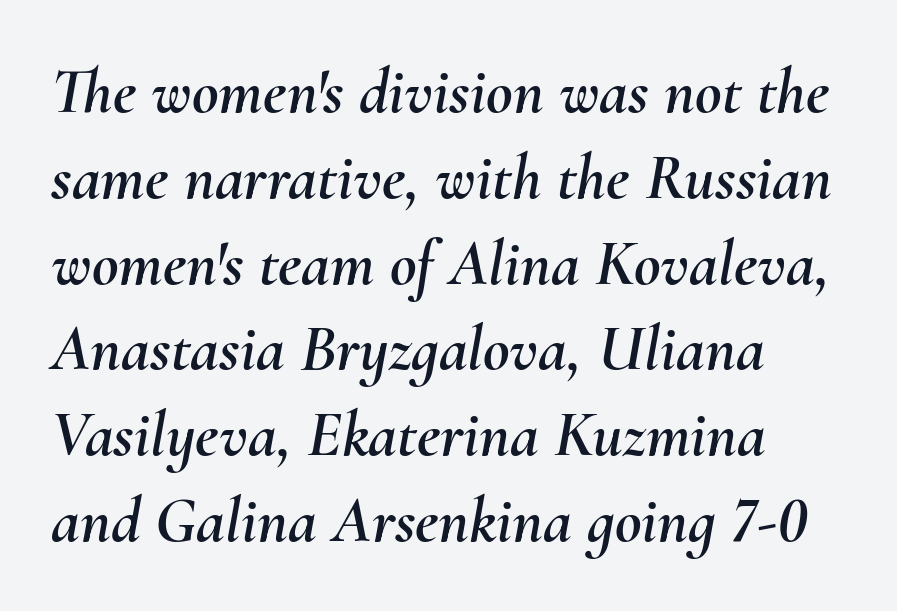
The image shows 65 px text type, italic (leaning right); set left-aligned, normal line spacing (1.32x), normal letter spacing, not underlined; medium stroke contrast and a small x-height.
